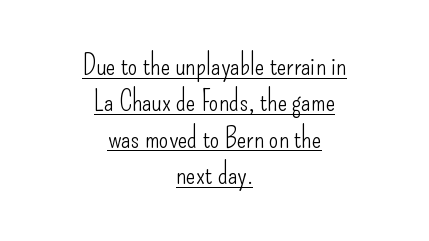
The image shows 28 px light, condensed sans-serif type, upright; set centered, normal line spacing (1.3x), normal letter spacing, underlined; low stroke contrast and a small x-height.
